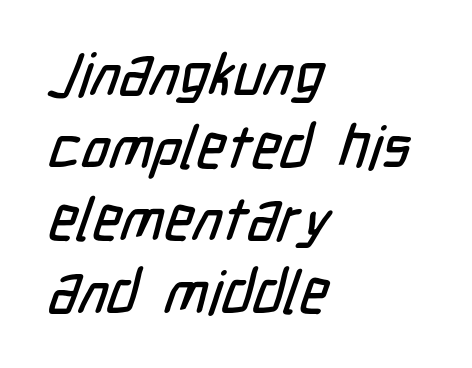
The horizontal fit of the characters is conventional and even. Short and long lines alike share a common starting point at left. The letters carry no serifs — their stems end cleanly without finishing strokes. Letters rest on an invisible, unmarked baseline. Do the characters align in a grid? No, the font is proportional.
